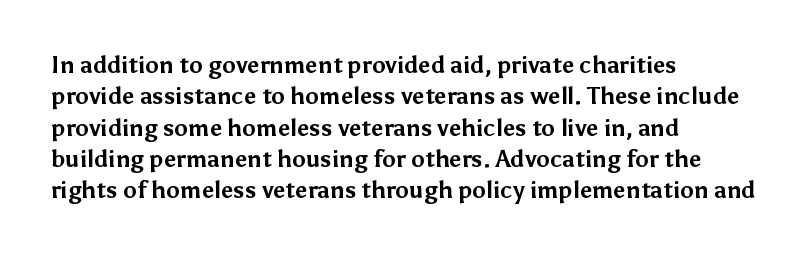
{"italic": "no", "bold": "yes", "underline": "no", "align": "left", "line_spacing": "normal", "line_spacing_ratio": 1.36, "letter_spacing": "normal", "letter_spacing_em": 0.0, "glyph_px": 23}
